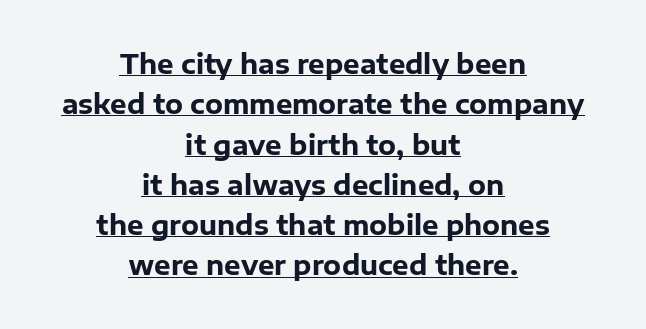
{"italic": "no", "bold": "yes", "underline": "yes", "align": "center", "line_spacing": "normal", "line_spacing_ratio": 1.55, "letter_spacing": "normal", "letter_spacing_em": 0.0, "glyph_px": 26}
